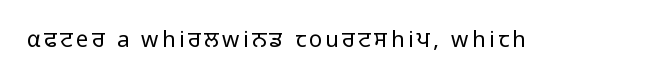
{"italic": "no", "bold": "no", "underline": "no", "glyph_px": 22}
